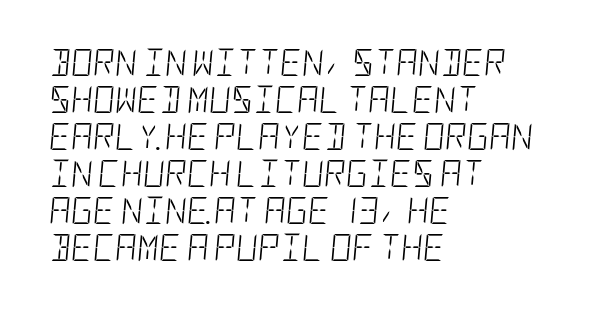
{"italic": "yes", "lean": "right", "slant_degrees": 5, "bold": "no", "underline": "no", "align": "left", "line_spacing": "normal", "line_spacing_ratio": 1.37, "letter_spacing": "normal", "letter_spacing_em": 0.0, "glyph_px": 27}
